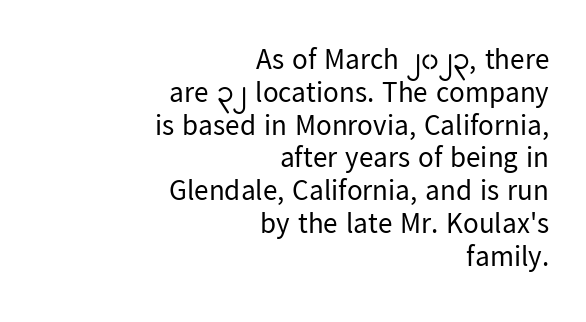
{"serif": "no", "italic": "no", "bold": "no", "weight": "regular", "width": "normal", "stroke_contrast": "low", "x_height": "medium", "monospaced": "no", "underline": "no", "align": "right", "line_spacing": "tight", "line_spacing_ratio": 1.13, "letter_spacing": "normal", "letter_spacing_em": 0.0, "glyph_px": 29}
